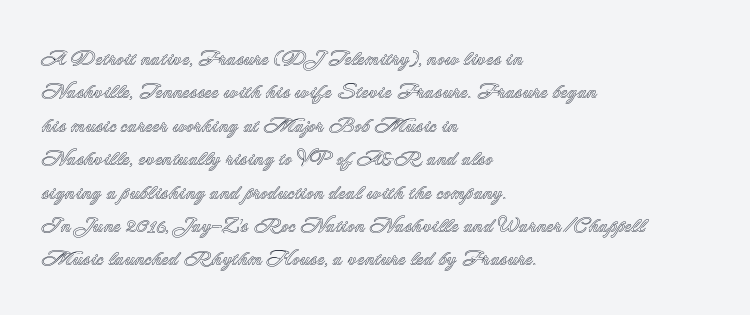
Q: Is the text italic (slanted)? A: Yes.
Q: Is the text underlined? A: No.
Q: How is the paragraph aligned? A: Left-aligned.
Q: Is the spacing between letters normal or unusually wide? A: Normal.
Q: Is the spacing between lines tight, normal or loose? A: Normal.
